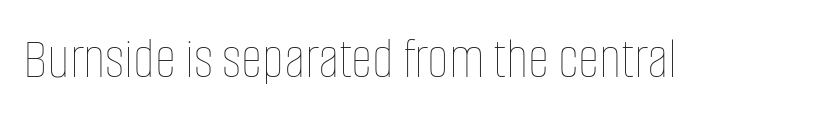
{"italic": "no", "bold": "no", "weight": "thin", "width": "condensed", "stroke_contrast": "low", "x_height": "large", "monospaced": "no", "underline": "no", "letter_spacing": "normal", "letter_spacing_em": 0.0, "glyph_px": 59}
